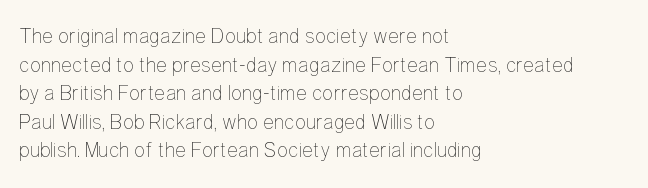
{"italic": "no", "bold": "no", "underline": "no", "align": "left", "line_spacing": "normal", "line_spacing_ratio": 1.36, "letter_spacing": "normal", "letter_spacing_em": 0.0, "glyph_px": 21}
